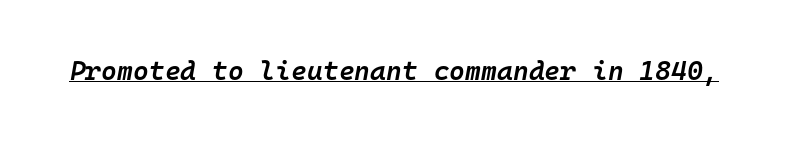
The image shows 27 px text type, italic (leaning right); set normal letter spacing, underlined.
